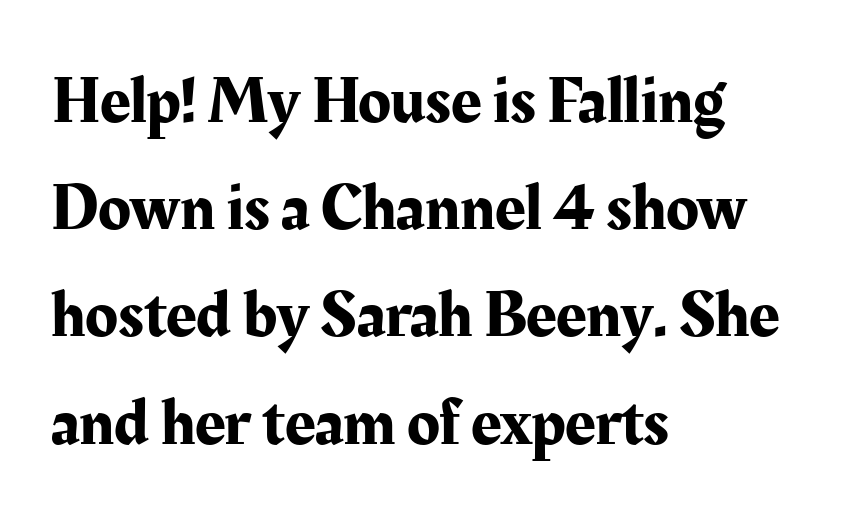
Does the lettering tilt? It doesn't — this is upright. The leading is moderate, giving the passage an even texture. Glyph-to-glyph distance matches everyday printed text. Observe the serifs anchoring each vertical stroke in this sample.
